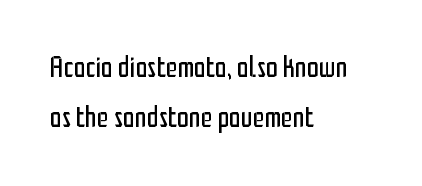
The image shows 30 px regular-weight, condensed sans-serif type, upright; set left-aligned, normal line spacing (1.66x), normal letter spacing, not underlined; low stroke contrast and a medium x-height.
